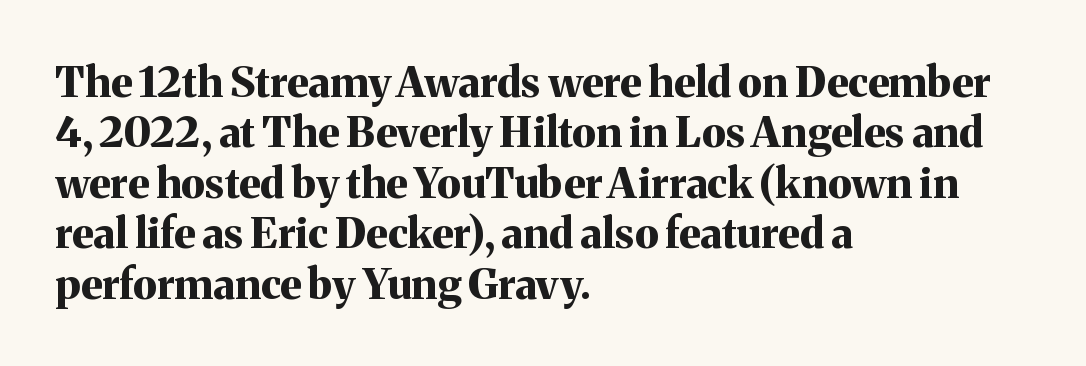
In terms of letterform style, serifs are clearly present. A typesetter would call this proportional, since set widths differ per character. The space directly below the letters is spotless. Italic: no, the glyphs are upright roman. The face used here is rendered with its standard letterfit.
